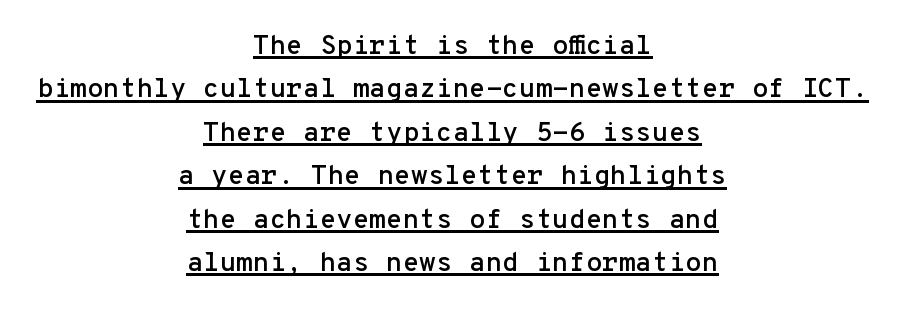
{"italic": "no", "underline": "yes", "align": "center", "line_spacing": "normal", "line_spacing_ratio": 1.61, "letter_spacing": "normal", "letter_spacing_em": 0.0, "glyph_px": 27}
